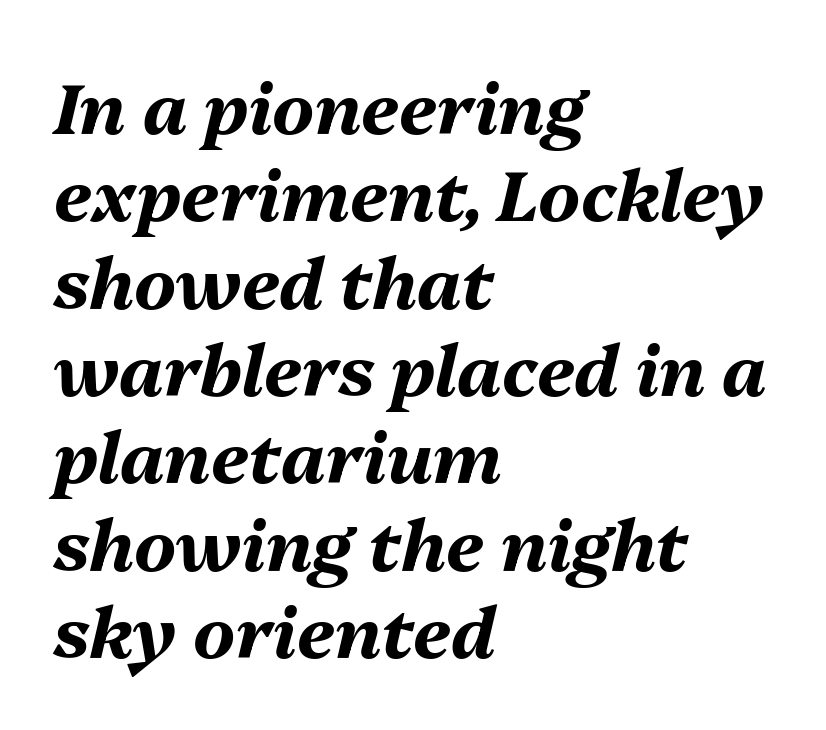
{"italic": "yes", "lean": "right", "slant_degrees": 13, "bold": "yes", "weight": "bold", "width": "normal", "stroke_contrast": "medium", "x_height": "medium", "monospaced": "no", "underline": "no", "align": "left", "line_spacing_ratio": 1.23, "letter_spacing": "normal", "letter_spacing_em": 0.0, "glyph_px": 71}
